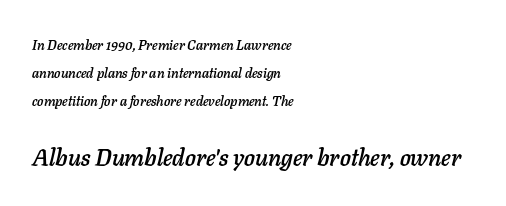
{"italic": "yes", "lean": "right", "slant_degrees": 11, "underline": "no", "align": "left", "line_spacing": "loose", "line_spacing_ratio": 1.99, "letter_spacing": "normal", "letter_spacing_em": 0.0, "larger_block": "second", "size_ratio": 1.71, "glyph_px": 24}
